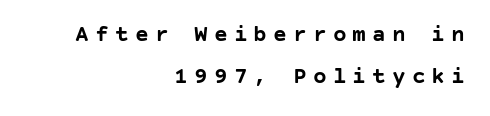
{"italic": "no", "bold": "yes", "underline": "no", "align": "right", "line_spacing_ratio": 1.81, "letter_spacing": "wide", "letter_spacing_em": 0.26, "glyph_px": 23}
